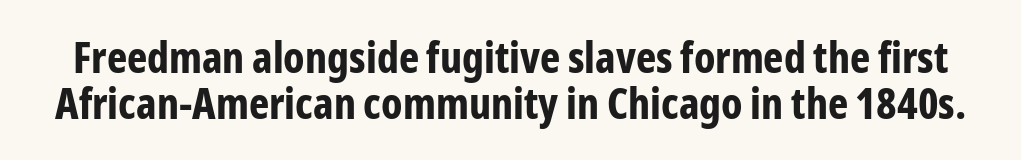
Q: Is the text bold? A: Yes.
Q: Is the text italic (slanted)? A: No, it is upright.
Q: Is the typeface a serif or a sans-serif typeface? A: Sans-serif.
Q: Is the text underlined? A: No.
Q: Is the spacing between letters normal or unusually wide? A: Normal.
Q: Is the spacing between lines tight, normal or loose? A: Tight.
Q: Width (condensed, normal, or wide)? A: Condensed.
Q: Stroke contrast? A: Low.
Q: x-height? A: Medium.
Q: Monospaced? A: No.
